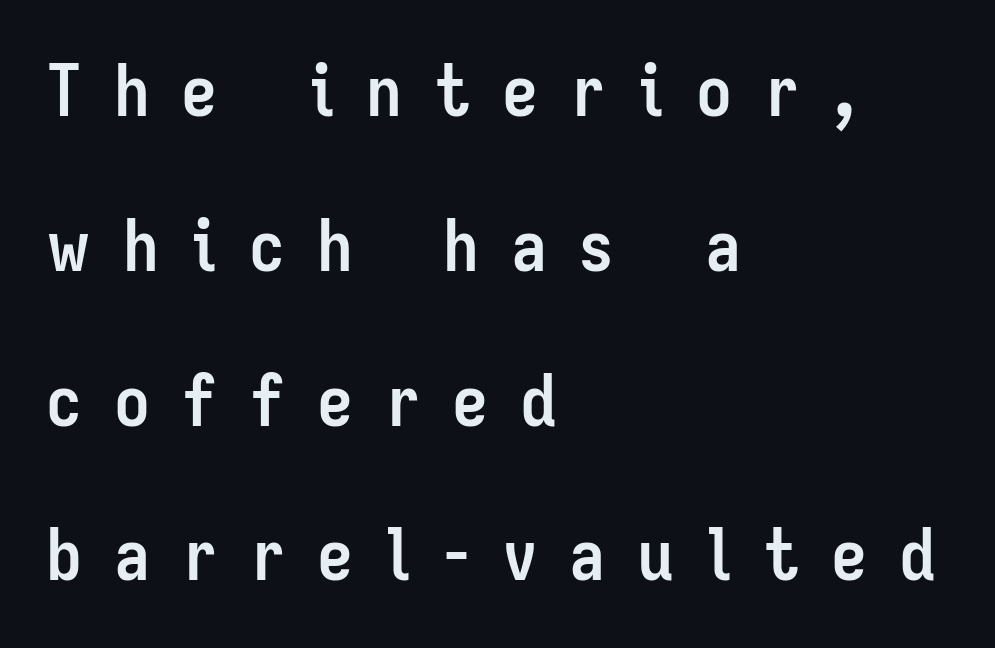
The image shows 72 px semibold, condensed sans-serif type, upright; set left-aligned, loose line spacing (2.15x), unusually wide letter spacing (+0.44 em), not underlined; low stroke contrast and a medium x-height.
